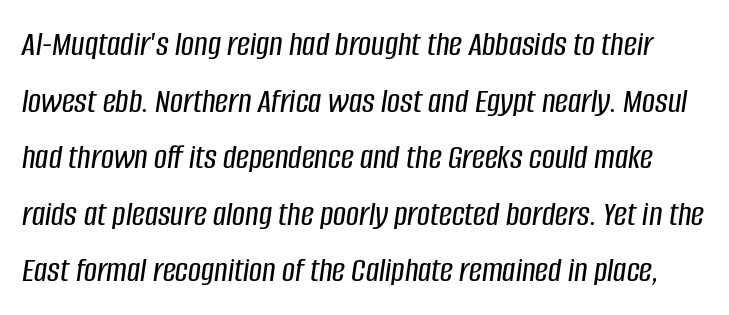
{"italic": "yes", "lean": "right", "slant_degrees": 8, "width": "condensed", "stroke_contrast": "low", "x_height": "large", "monospaced": "no", "underline": "no", "line_spacing": "normal", "line_spacing_ratio": 1.57, "letter_spacing": "normal", "letter_spacing_em": 0.0, "glyph_px": 36}
